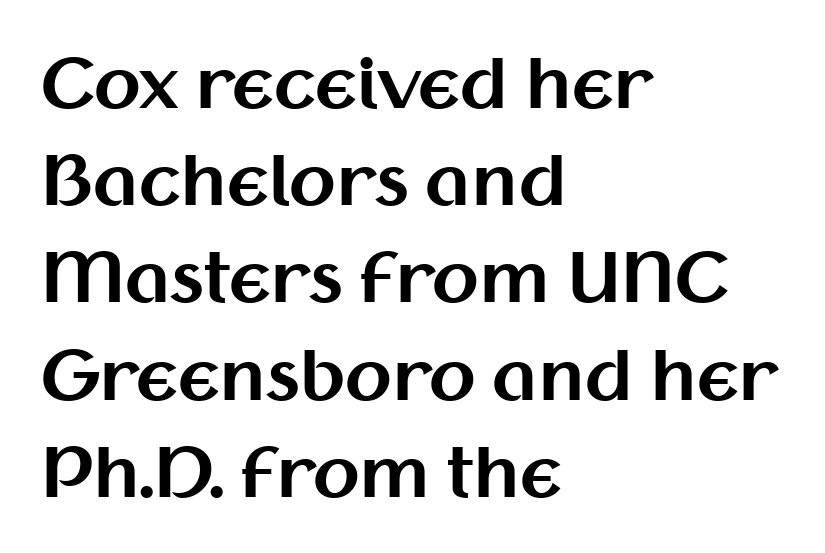
Glyph-to-glyph distance matches everyday printed text. The setting favours the left margin, as ordinary paragraphs usually do. The characters display no serif detailing; their extremities are plain. Quick note: not italic, upright. A normal amount of white space separates one row of letters from the next. As a designer I'd log this as weight 700, bold.
